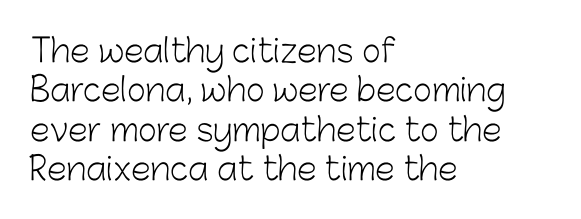
Q: Is the text bold? A: No.
Q: Is the text italic (slanted)? A: No, it is upright.
Q: Is the typeface a serif or a sans-serif typeface? A: Sans-serif.
Q: Is the text underlined? A: No.
Q: How is the paragraph aligned? A: Left-aligned.
Q: Is the spacing between letters normal or unusually wide? A: Normal.
Q: Width (condensed, normal, or wide)? A: Normal.
Q: Stroke contrast? A: Low.
Q: x-height? A: Medium.
Q: Monospaced? A: No.
